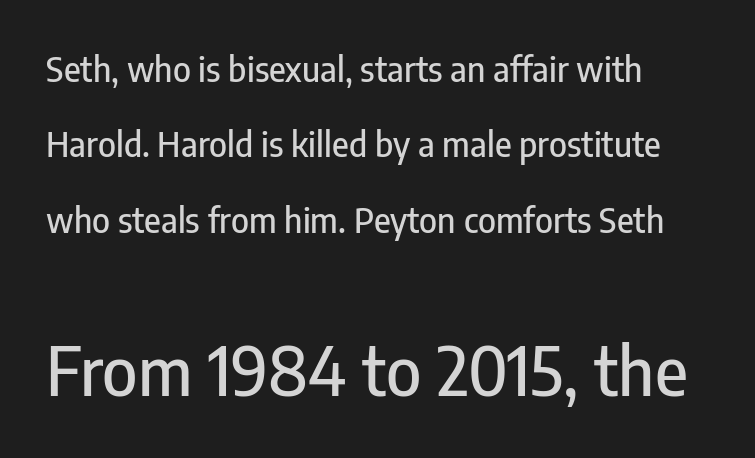
Q: Is the text italic (slanted)? A: No, it is upright.
Q: Is the typeface a serif or a sans-serif typeface? A: Sans-serif.
Q: Is the text underlined? A: No.
Q: How is the paragraph aligned? A: Left-aligned.
Q: Is the spacing between letters normal or unusually wide? A: Normal.
Q: Is the spacing between lines tight, normal or loose? A: Loose.
Q: Which block of text is set in a larger size, the first (top) or the second (bottom)? A: The second (bottom) one.
Q: Width (condensed, normal, or wide)? A: Condensed.
Q: Stroke contrast? A: Low.
Q: x-height? A: Medium.
Q: Monospaced? A: No.
